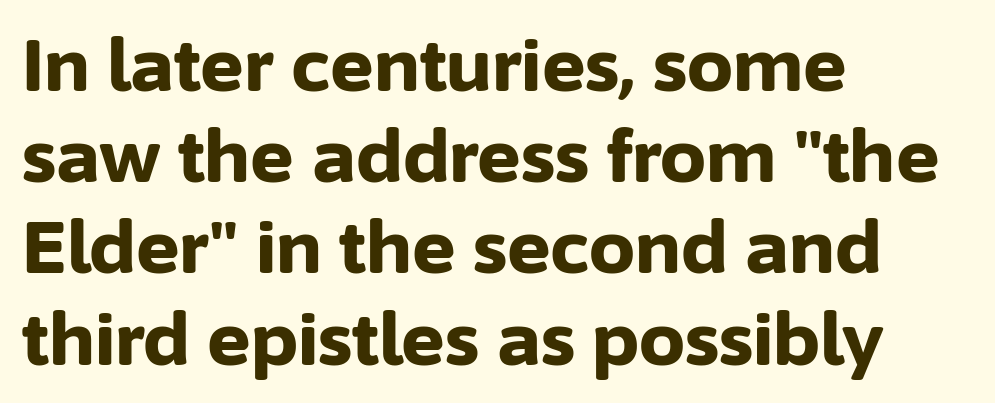
The image shows 73 px bold sans-serif type, upright; set left-aligned, normal line spacing (1.25x), normal letter spacing, not underlined; low stroke contrast and a medium x-height.
